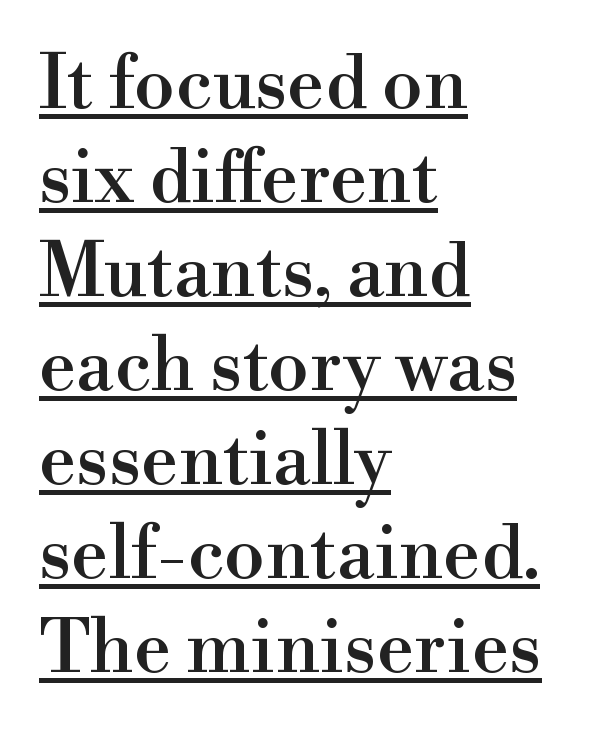
Regarding serifs, this sample has them. The rendering uses natural spacing where letterforms have individual widths. Unlike italic type, these characters show no tilt at all. Glance below the letters and you will spot a drawn line. Every row of glyphs begins at an identical x-position on the left.
